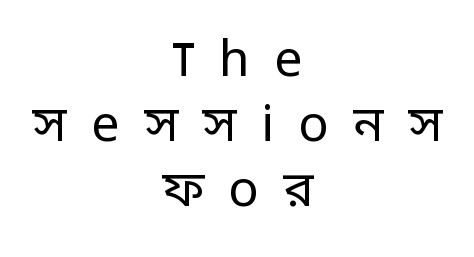
The image shows 50 px regular-weight sans-serif type, upright; set centered, normal line spacing (1.3x), unusually wide letter spacing (+0.49 em), not underlined; low stroke contrast and a medium x-height.
